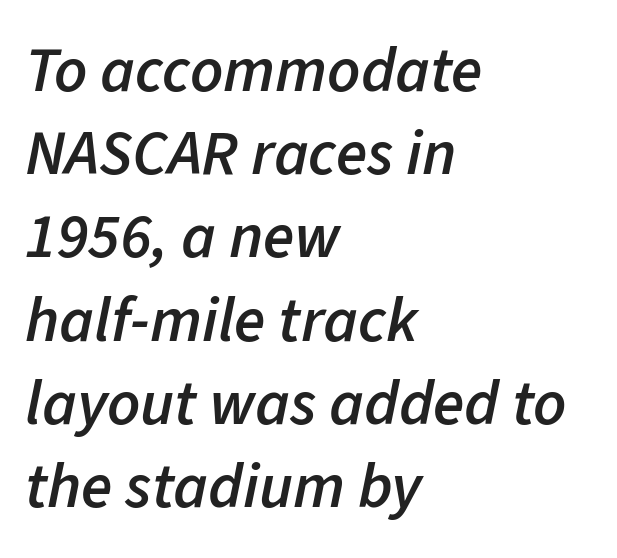
Every character sits at an angle, as italics do. Where is the straight margin? On the left. Tracking here is standard; glyphs follow each other at the usual distance. This sample has the flowing, uneven cadence of proportional lettering. Emphasis by weight is partial: semibold. Does the leading feel generous? No, just average.
